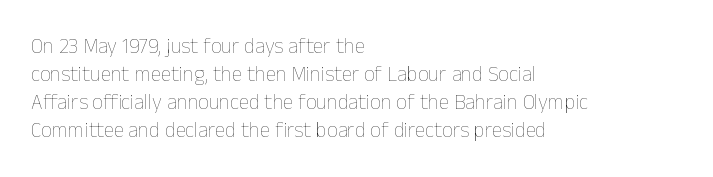
The paragraph has a hard left edge and a soft right edge. Rows of type keep a routine distance in the vertical direction. The letters sit at their default tracking, neither squeezed nor spread. Posture: vertical.
